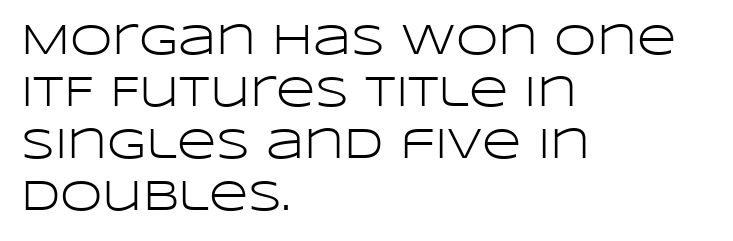
{"serif": "no", "italic": "no", "bold": "no", "weight": "light", "width": "wide", "stroke_contrast": "low", "x_height": "large", "monospaced": "no", "underline": "no", "align": "left", "line_spacing_ratio": 1.21, "letter_spacing": "normal", "letter_spacing_em": 0.0, "glyph_px": 43}
